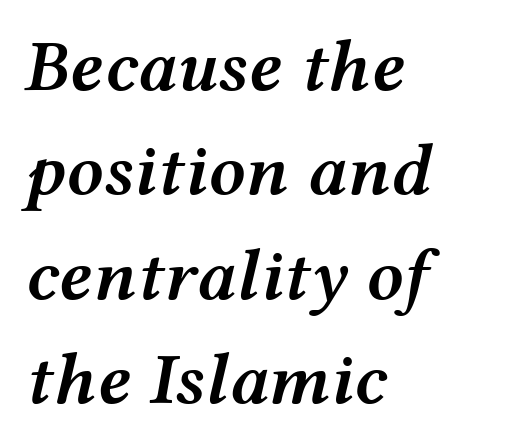
The passage shown leans; its letterforms are oblique. Honestly, the row spacing looks completely unremarkable. These lines are set flush left with a ragged right edge. Emphasis by weight is partial: semibold.
